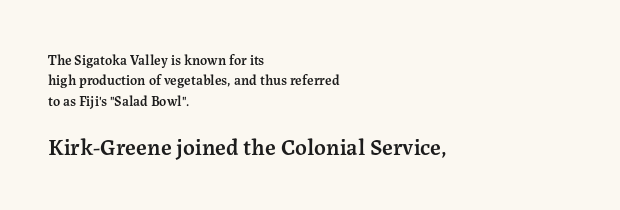
The image shows 23 px text type, upright; set left-aligned, normal line spacing (1.46x), normal letter spacing, not underlined; the second (bottom) block is 1.64x larger.
